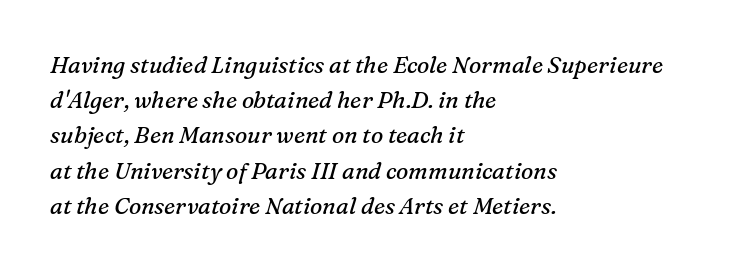
The strip under each line holds only bare page. A quiet, ordinary-to-light weight characterises the typeface. Observe the lean: these are italic letterforms. The letters sit at their default tracking, neither squeezed nor spread. The leading is moderate, giving the passage an even texture. The lines are quadded left.
